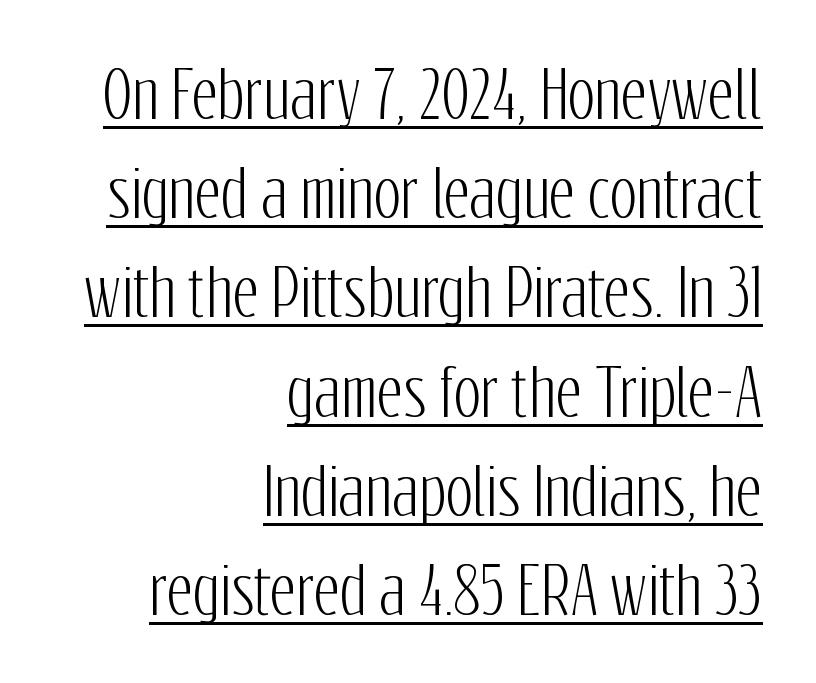
This sample has the flowing, uneven cadence of proportional lettering. Look at the tracking — it's just the regular setting, nothing added. The lines in this sample share a right terminus and differ only in where they begin. Rendered with straight, roman letterforms. The sample's only ornament is a line tracing under the words. The leading is moderate, giving the passage an even texture.
